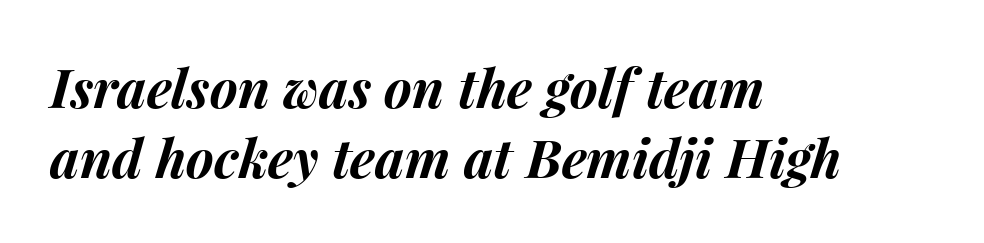
Q: Is the text bold? A: Yes.
Q: Is the text italic (slanted)? A: Yes, it leans right by about 15 degrees.
Q: Is the text underlined? A: No.
Q: How is the paragraph aligned? A: Left-aligned.
Q: Is the spacing between letters normal or unusually wide? A: Normal.
Q: Is the spacing between lines tight, normal or loose? A: Normal.
Q: Width (condensed, normal, or wide)? A: Normal.
Q: Stroke contrast? A: Medium.
Q: x-height? A: Medium.
Q: Monospaced? A: No.
